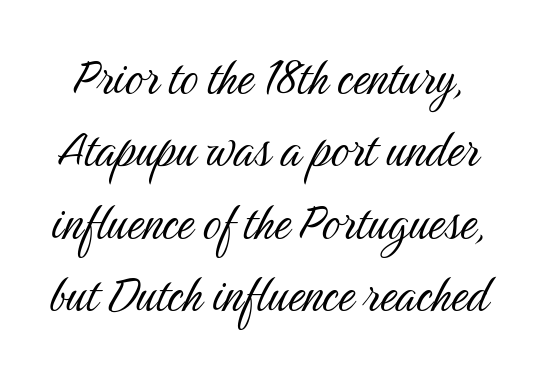
The image shows 57 px light, condensed sans-serif type; set normal line spacing (1.27x), normal letter spacing, not underlined; medium stroke contrast and a medium x-height.
